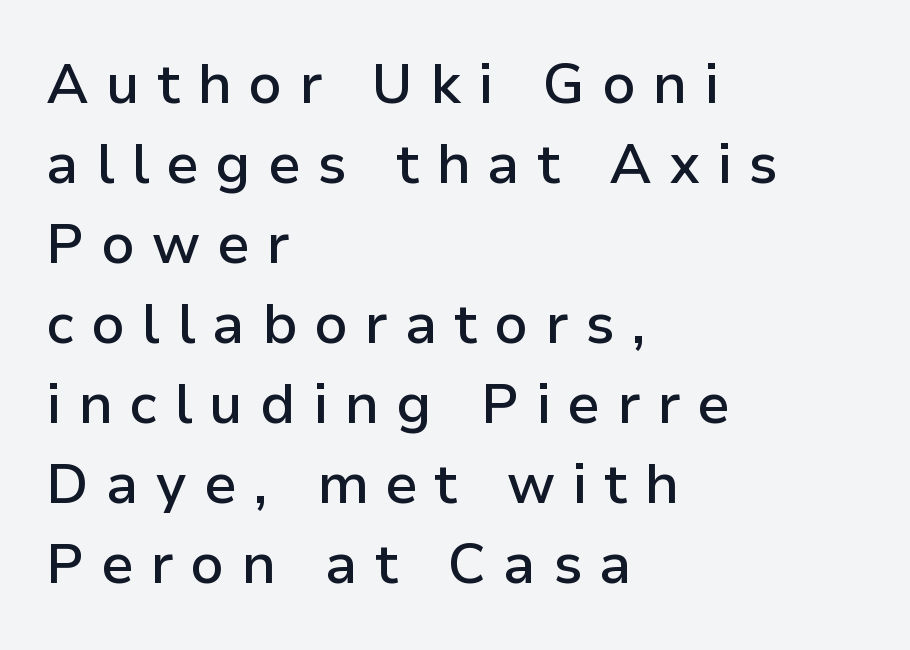
The letters are spread apart with noticeably loose tracking. How would I describe the line gaps? Plain and ordinary. What kind of face is this? One without serifs — a sans. These lines are rendered in a variable-pitch font. The text block is weighted toward the left margin, trailing off unevenly rightward.
